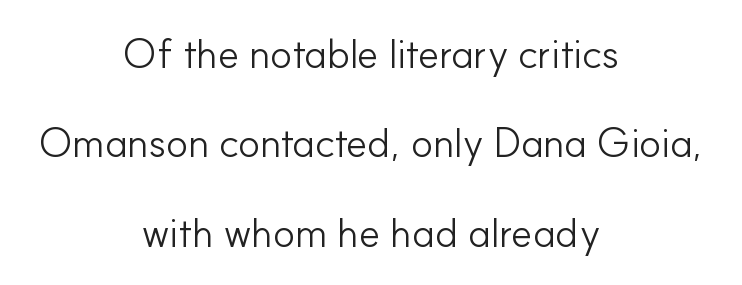
{"serif": "no", "italic": "no", "bold": "no", "weight": "light", "width": "normal", "stroke_contrast": "low", "x_height": "small", "monospaced": "no", "underline": "no", "align": "center", "line_spacing": "loose", "line_spacing_ratio": 2.18, "letter_spacing": "normal", "letter_spacing_em": 0.0, "glyph_px": 41}
